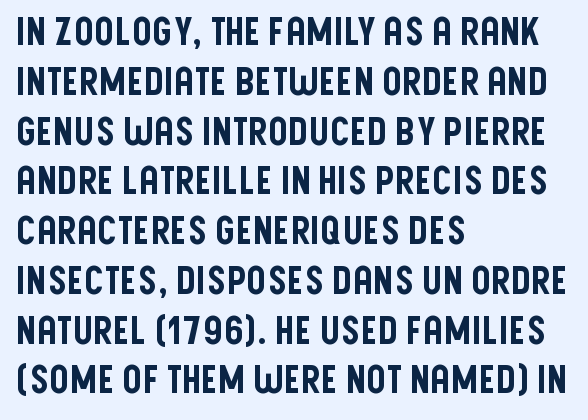
Q: Is the text italic (slanted)? A: No, it is upright.
Q: Is the typeface a serif or a sans-serif typeface? A: Sans-serif.
Q: Is the text underlined? A: No.
Q: How is the paragraph aligned? A: Left-aligned.
Q: Is the spacing between letters normal or unusually wide? A: Normal.
Q: Is the spacing between lines tight, normal or loose? A: Normal.
Q: Width (condensed, normal, or wide)? A: Condensed.
Q: Stroke contrast? A: Low.
Q: x-height? A: Large.
Q: Monospaced? A: No.
